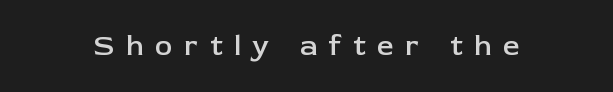
{"serif": "no", "italic": "no", "bold": "semi", "weight": "semibold", "width": "normal", "stroke_contrast": "low", "x_height": "medium", "monospaced": "no", "underline": "no", "letter_spacing": "wide", "letter_spacing_em": 0.41, "glyph_px": 29}
